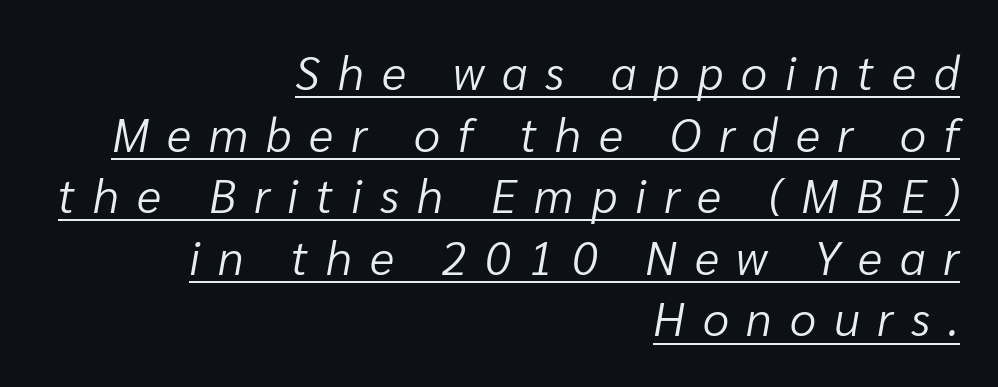
Q: Is the text bold? A: No.
Q: Is the text italic (slanted)? A: Yes, it leans right by about 10 degrees.
Q: Is the text underlined? A: Yes.
Q: How is the paragraph aligned? A: Right-aligned.
Q: Is the spacing between letters normal or unusually wide? A: Unusually wide.
Q: Is the spacing between lines tight, normal or loose? A: Normal.
Q: Width (condensed, normal, or wide)? A: Normal.
Q: Stroke contrast? A: Low.
Q: x-height? A: Medium.
Q: Monospaced? A: No.
